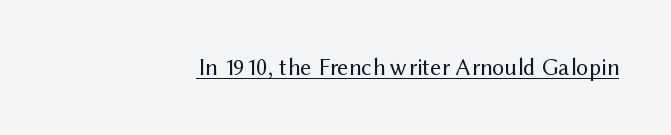
{"italic": "no", "bold": "no", "underline": "yes", "align": "right", "letter_spacing": "normal", "letter_spacing_em": 0.0, "glyph_px": 24}
